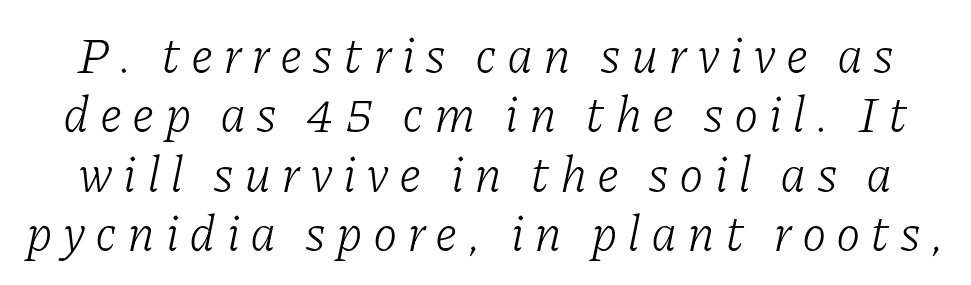
The image shows 50 px light serif type, italic (leaning right); set line spacing 1.19x, unusually wide letter spacing (+0.2 em), not underlined; low stroke contrast and a medium x-height.
